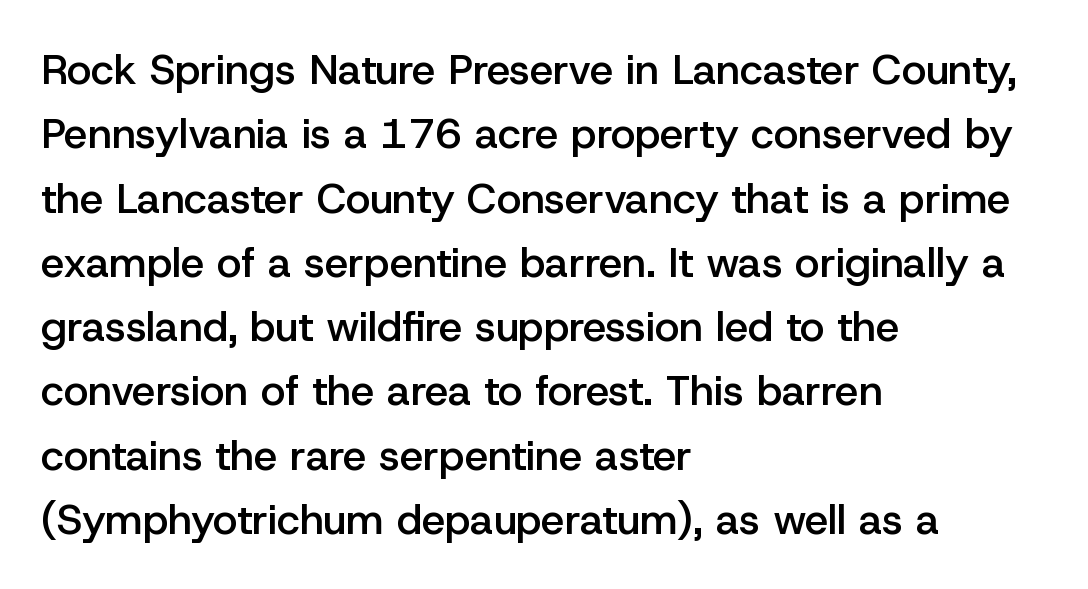
{"serif": "no", "italic": "no", "bold": "semi", "weight": "semibold", "width": "normal", "stroke_contrast": "low", "x_height": "medium", "monospaced": "no", "underline": "no", "align": "left", "line_spacing": "normal", "line_spacing_ratio": 1.53, "letter_spacing": "normal", "letter_spacing_em": 0.0, "glyph_px": 42}
